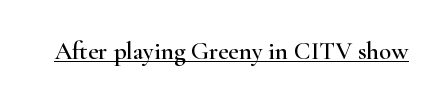
Q: Is the text italic (slanted)? A: No, it is upright.
Q: Is the text underlined? A: Yes.
Q: Is the spacing between letters normal or unusually wide? A: Normal.
